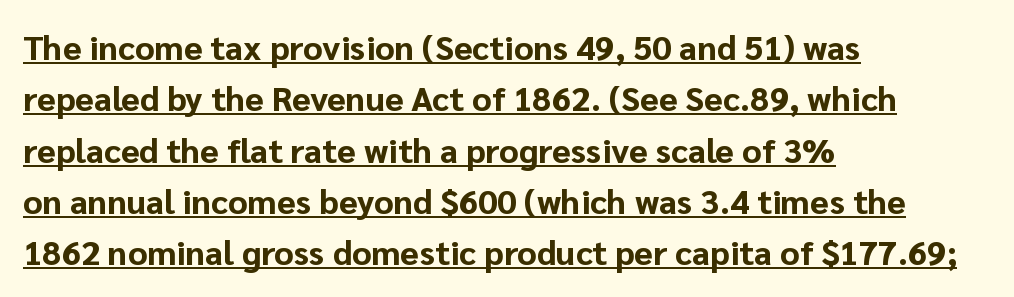
I'd call this a sans setting — the letters go barefoot. The rows are spaced the way most documents space them. This is heavy type, rendered in bold. If you drew a line through each stem, it would be perfectly vertical. Here the designer chose a conventional face with non-uniform glyph widths.
